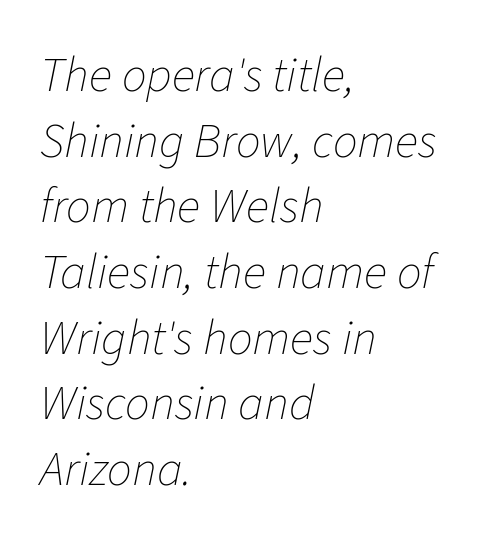
Q: Is the text bold? A: No.
Q: Is the text italic (slanted)? A: Yes, it leans right by about 11 degrees.
Q: Is the text underlined? A: No.
Q: How is the paragraph aligned? A: Left-aligned.
Q: Is the spacing between letters normal or unusually wide? A: Normal.
Q: Is the spacing between lines tight, normal or loose? A: Normal.
Q: Width (condensed, normal, or wide)? A: Normal.
Q: Stroke contrast? A: Low.
Q: x-height? A: Medium.
Q: Monospaced? A: No.
